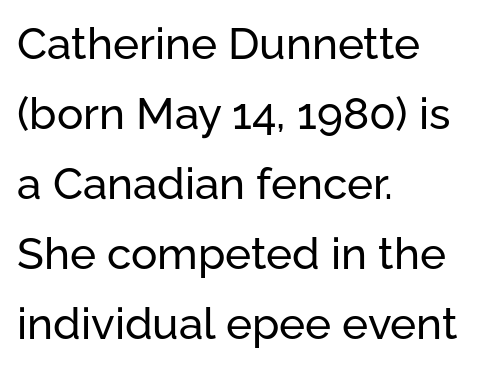
{"serif": "no", "italic": "no", "width": "normal", "stroke_contrast": "low", "x_height": "medium", "monospaced": "no", "underline": "no", "align": "left", "line_spacing": "normal", "line_spacing_ratio": 1.59, "letter_spacing": "normal", "letter_spacing_em": 0.0, "glyph_px": 44}
